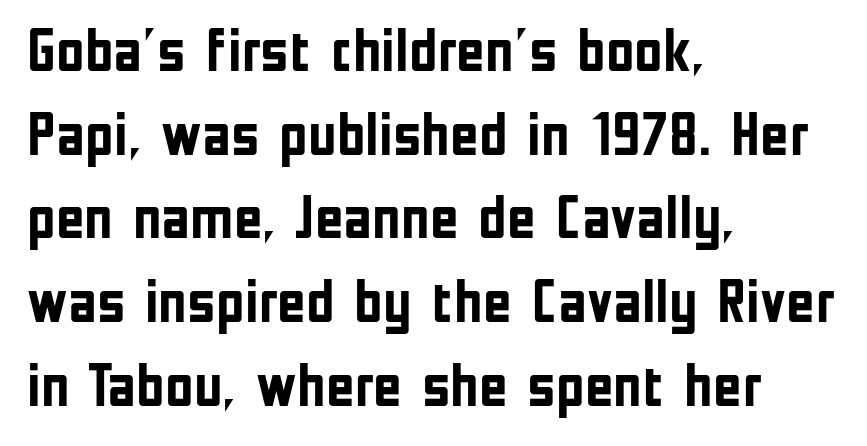
Q: Is the text bold? A: Yes.
Q: Is the text italic (slanted)? A: No, it is upright.
Q: Is the typeface a serif or a sans-serif typeface? A: Sans-serif.
Q: Is the text underlined? A: No.
Q: How is the paragraph aligned? A: Left-aligned.
Q: Is the spacing between letters normal or unusually wide? A: Normal.
Q: Is the spacing between lines tight, normal or loose? A: Normal.
Q: Width (condensed, normal, or wide)? A: Condensed.
Q: Stroke contrast? A: Low.
Q: x-height? A: Medium.
Q: Monospaced? A: No.
